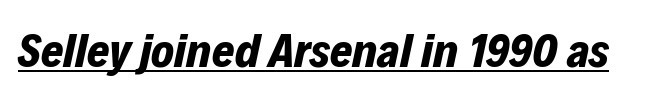
Q: Is the text bold? A: Yes.
Q: Is the text italic (slanted)? A: Yes, it leans right by about 12 degrees.
Q: Is the text underlined? A: Yes.
Q: Is the spacing between letters normal or unusually wide? A: Normal.
Q: Width (condensed, normal, or wide)? A: Normal.
Q: Stroke contrast? A: Low.
Q: x-height? A: Medium.
Q: Monospaced? A: No.
